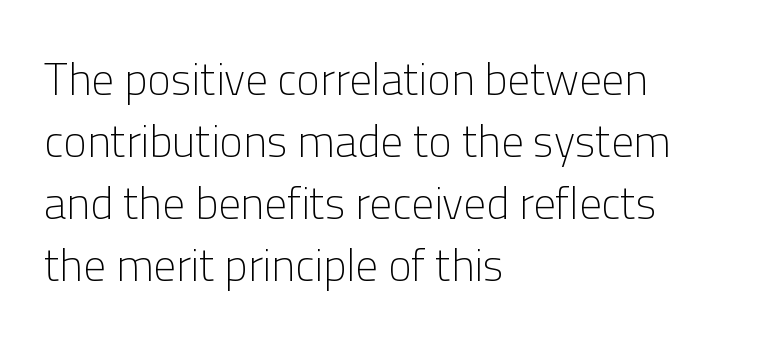
Compared with typical paragraphs, the rows here are spaced about the same. A quiet, ordinary-to-light weight characterises the typeface. Casual observation: everything's shoved over to the left. Nothing unusual about the tracking: characters are spaced as the font intends. Do the letters lean? They stand straight.
